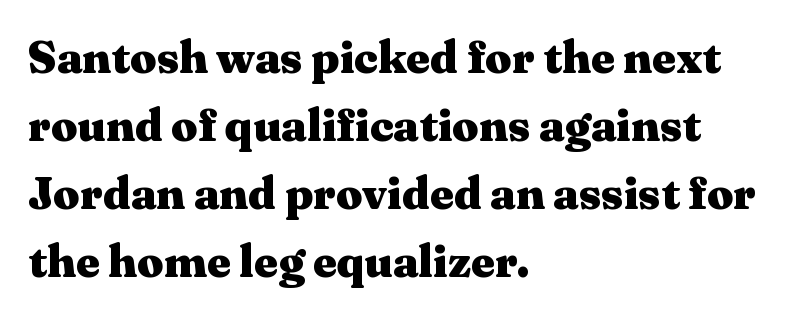
The image shows 46 px heavy, wide serif type, upright; set left-aligned, normal line spacing (1.48x), normal letter spacing, not underlined; medium stroke contrast and a medium x-height.
